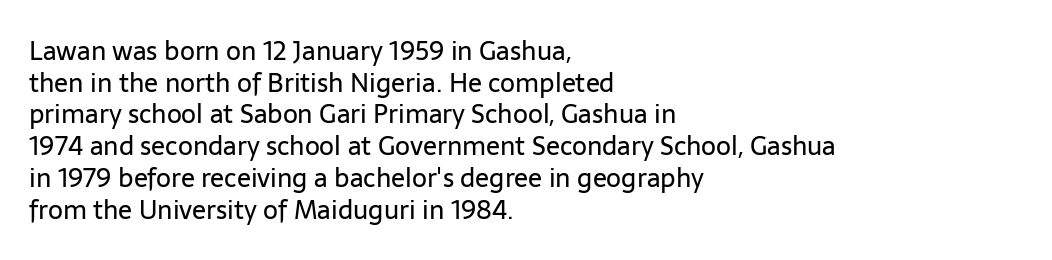
Nope, not italic — everything's standing straight. The font is comparable to plain body text, perhaps lighter. Inter-character spacing is left at the font's built-in metrics. The zone under the glyphs is completely vacant. These lines are set flush left with a ragged right edge.
